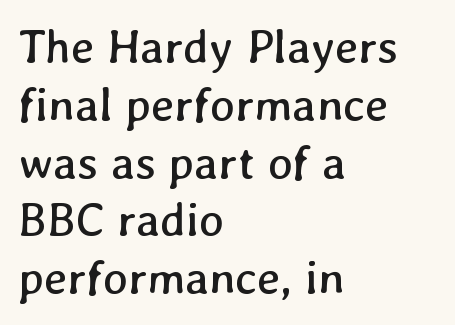
Q: Is the text bold? A: No.
Q: Is the text underlined? A: No.
Q: How is the paragraph aligned? A: Left-aligned.
Q: Is the spacing between letters normal or unusually wide? A: Normal.
Q: Width (condensed, normal, or wide)? A: Normal.
Q: Stroke contrast? A: Low.
Q: x-height? A: Medium.
Q: Monospaced? A: No.
